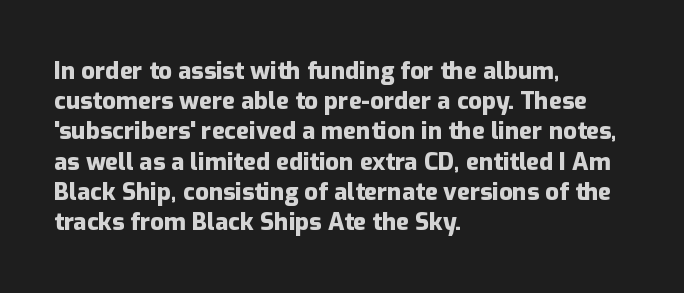
The ragged edge is on the right, which tells us the setting is flush left. The space beneath each line is pristine and unruled. This rendering leaves character spacing at its baseline value. The passage shown stacks its lines at a standard gap. Italic? Not at all — the glyphs are vertical. Emphasis by weight is at full strength: bold.
